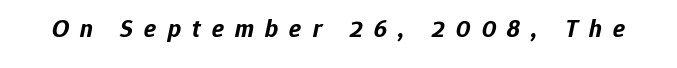
This rendering features lettering with no underline. Italic: yes, the glyphs are oblique. Is the type bold? Yes — the strokes are clearly thick and heavy. Display-style spreading of the glyphs; the letterfit is very open.
